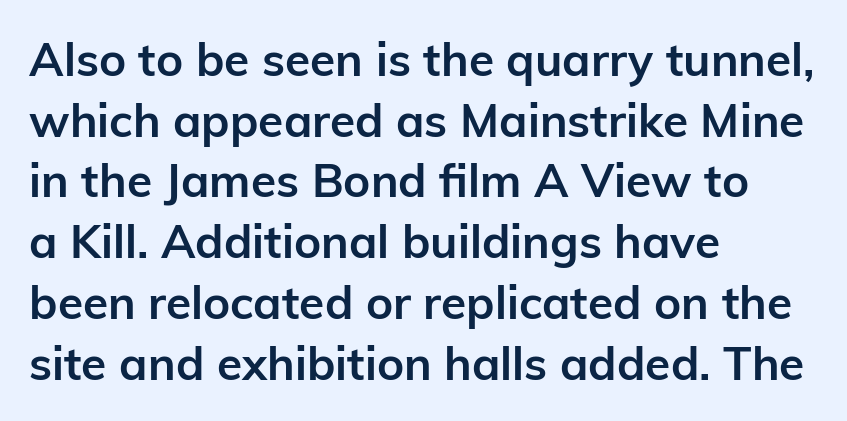
{"serif": "no", "italic": "no", "bold": "yes", "weight": "semibold", "width": "normal", "stroke_contrast": "low", "x_height": "medium", "monospaced": "no", "underline": "no", "align": "left", "line_spacing": "normal", "line_spacing_ratio": 1.32, "letter_spacing": "normal", "letter_spacing_em": 0.0, "glyph_px": 46}
